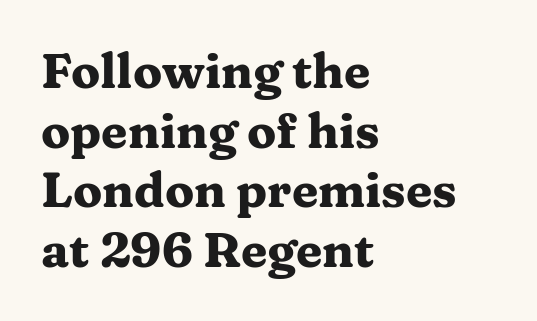
{"serif": "yes", "italic": "no", "bold": "yes", "weight": "heavy", "width": "wide", "stroke_contrast": "medium", "x_height": "medium", "monospaced": "no", "underline": "no", "align": "left", "line_spacing_ratio": 1.24, "letter_spacing": "normal", "letter_spacing_em": 0.0, "glyph_px": 48}
